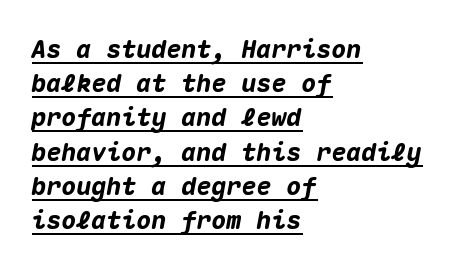
There is no visible air inserted between adjacent glyphs. There's an unmistakable incline to the writing here. What weight is shown? A full bold with thick strokes. Quick note: interline space is typical. Casual observation: everything's shoved over to the left. Underlining? Definitely there.
